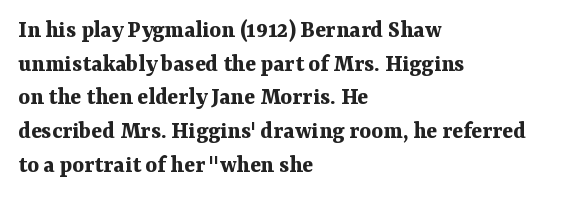
The image shows 25 px bold type, upright; set left-aligned, normal line spacing (1.35x), normal letter spacing, not underlined.
